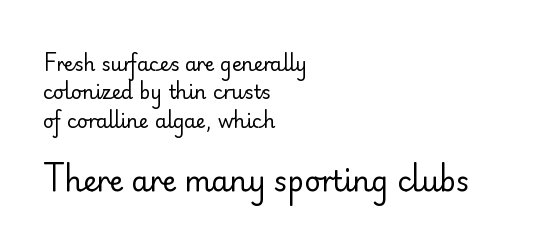
Descender tails drop into unmarked territory. Vertical stems look standard width or narrower in stroke. Is the lower block the larger one? Yes — the lower block carries the bigger type. Horizontal bands of white between lines are of average thickness. A student would call this left alignment; a typographer would say flush left, rag right.
